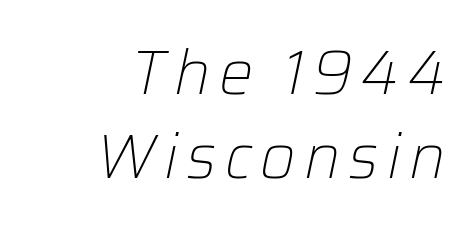
The image shows 61 px light type, italic (leaning right); set right-aligned, normal line spacing (1.37x), not underlined; low stroke contrast and a medium x-height.
